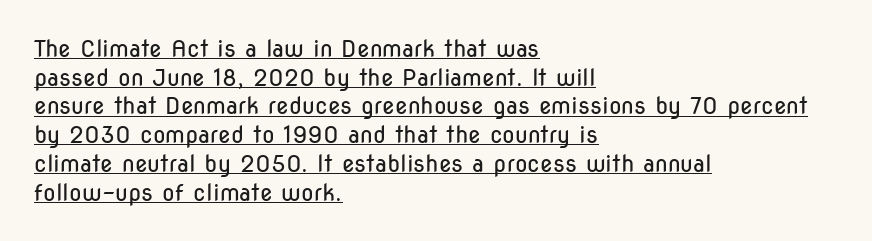
{"italic": "no", "bold": "no", "underline": "yes", "align": "left", "line_spacing": "normal", "line_spacing_ratio": 1.25, "letter_spacing": "normal", "letter_spacing_em": 0.0, "glyph_px": 23}
